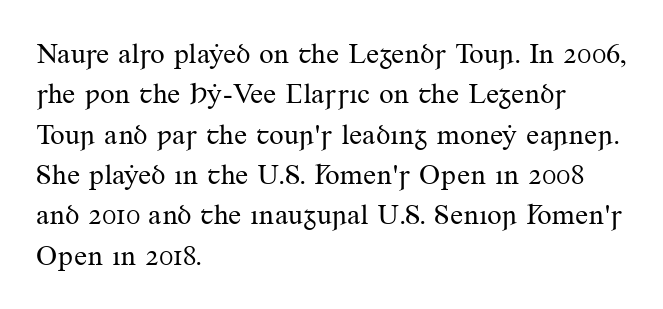
Nothing heavy about these letters — not bold at all. The letters stand upright; this is a roman face. The passage shown stacks its lines at a standard gap. Glyph-to-glyph distance matches everyday printed text. Leftover space on each line is placed entirely after the last word.
